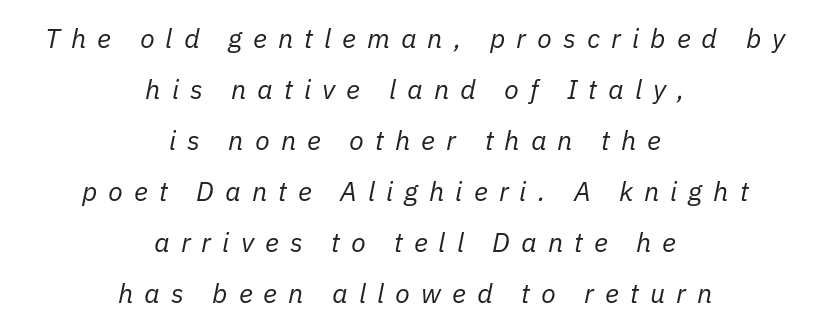
The image shows 27 px text type, italic (leaning right); set centered, line spacing 1.89x, unusually wide letter spacing (+0.41 em), not underlined.
